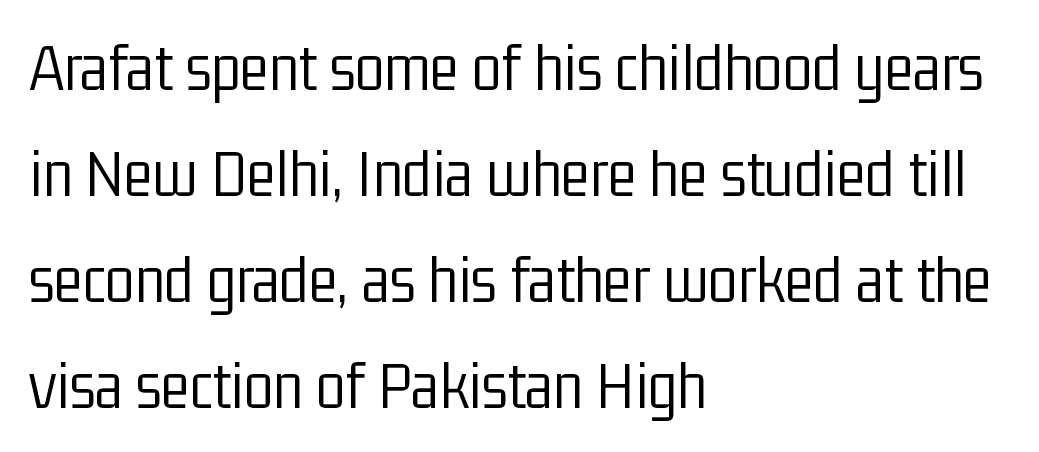
Is the letter spacing exaggerated? No — it looks like the ordinary default. Each row of text sits above clean, open space. No feet cap the strokes, marking this as sans-serif type. Every stem runs plumb, perpendicular to the baseline. The designer left line spacing at the default. Horizontally, the lines are justified to the leading edge only.
